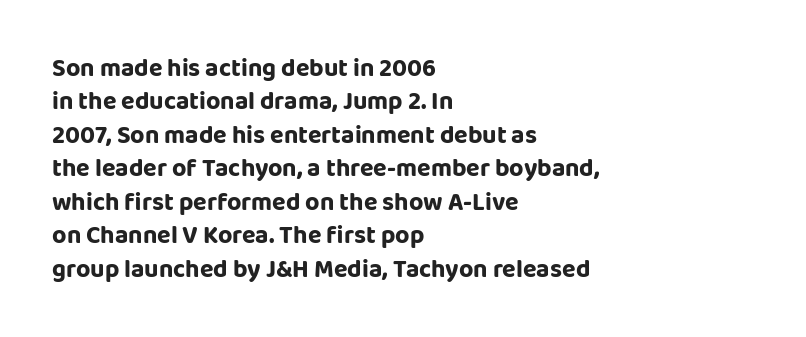
{"italic": "no", "underline": "no", "align": "left", "line_spacing": "normal", "line_spacing_ratio": 1.34, "letter_spacing": "normal", "letter_spacing_em": 0.0, "glyph_px": 25}
